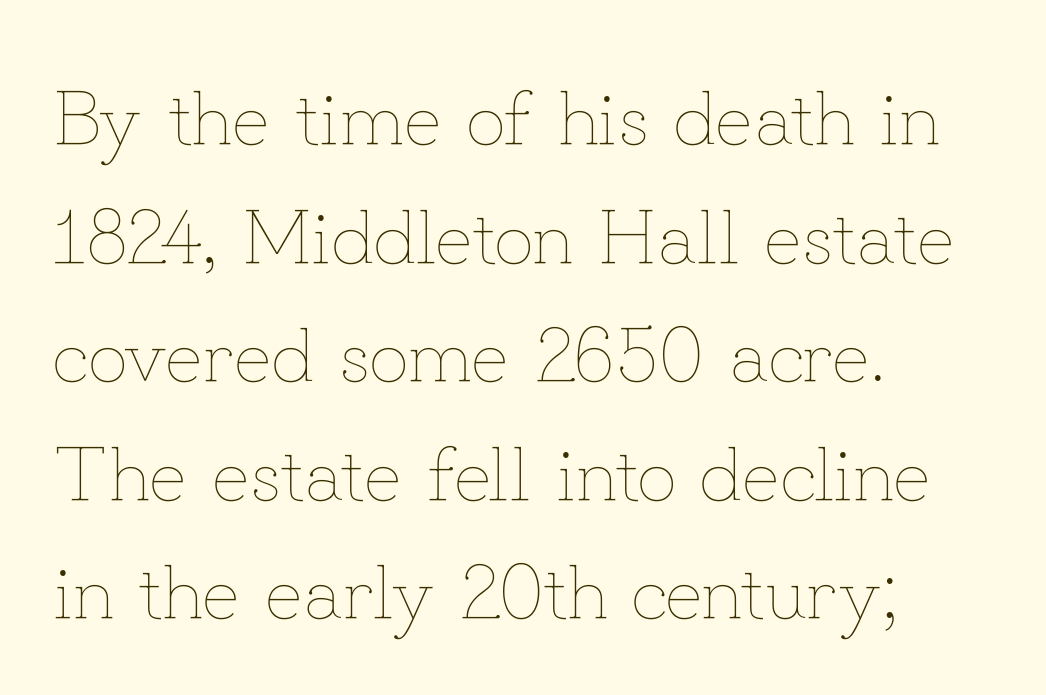
The text block is weighted toward the left margin, trailing off unevenly rightward. A quiet, ordinary-to-light weight characterises the typeface. Words appear dense and cohesive because spacing is normal. This sample keeps an unexceptional amount of space between lines. Is there any slant? The stems are plumb. Varying glyph widths throughout — classic text-font behaviour.
